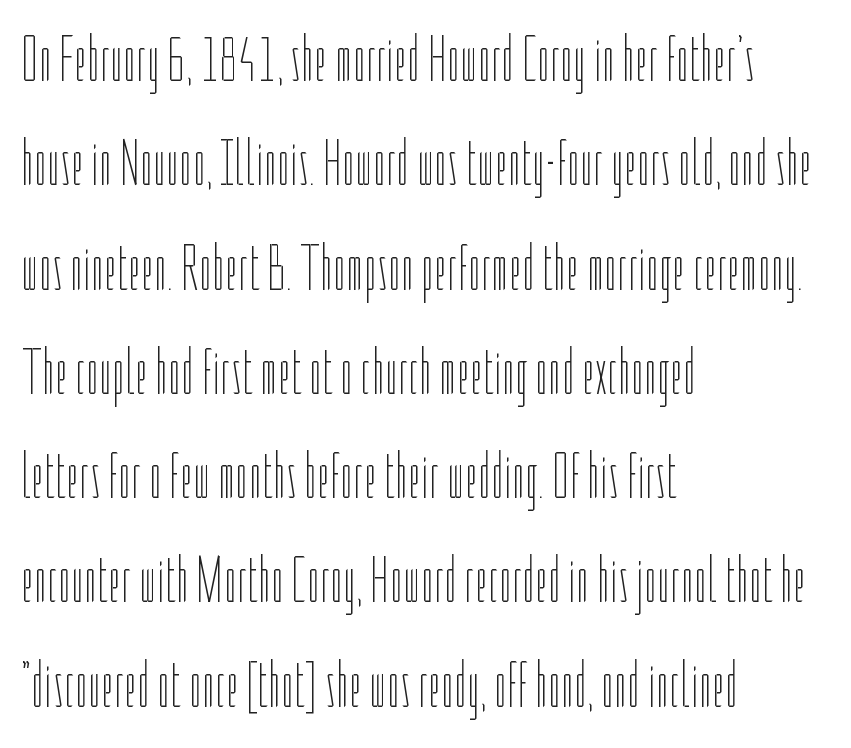
{"italic": "no", "bold": "no", "weight": "thin", "width": "condensed", "stroke_contrast": "low", "x_height": "medium", "monospaced": "no", "underline": "no", "align": "left", "line_spacing": "normal", "line_spacing_ratio": 1.58, "letter_spacing": "normal", "letter_spacing_em": 0.0, "glyph_px": 66}
